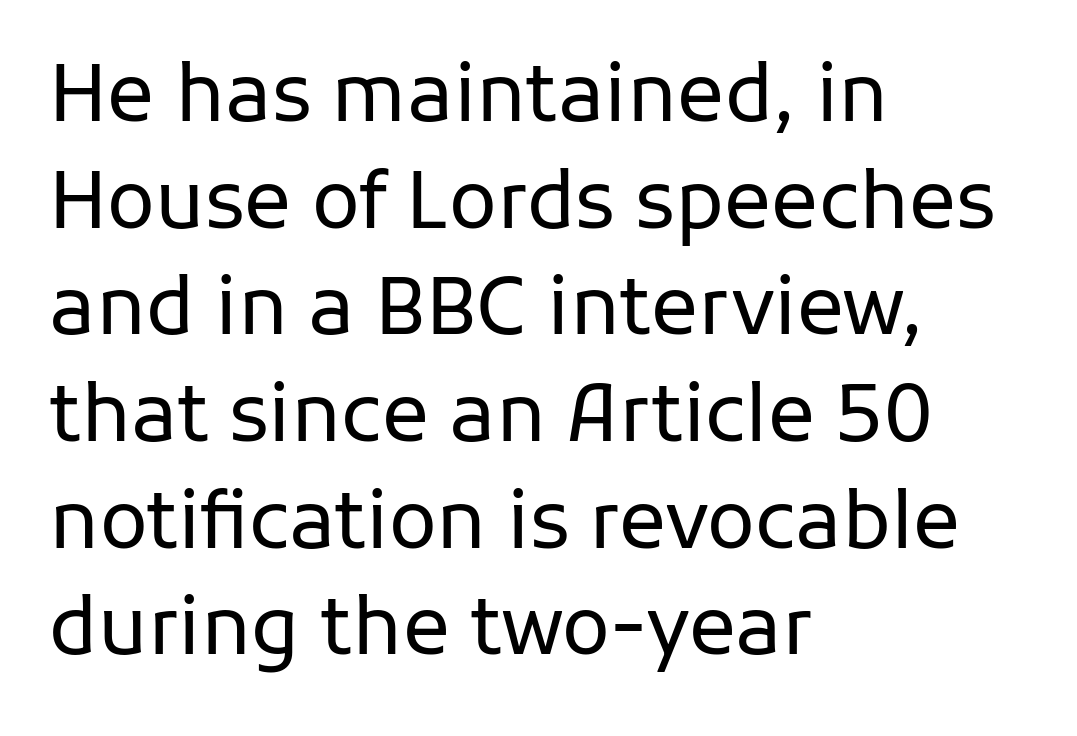
Weight: in the light-to-regular range. The lines in this sample share a left origin and differ only in where they stop. You can tell from the bare stems that sans-serif type was used. Decoration check: the copy has no underline.
